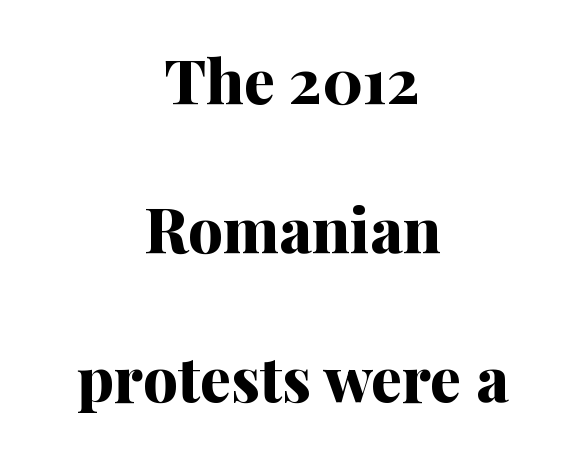
The paragraph has two soft edges and a firm central axis. Unmarked baselines from the first word to the last. What weight is shown? A full bold with thick strokes. The letters stand upright; this is a roman face. The line texture is even and compact thanks to regular tracking.
